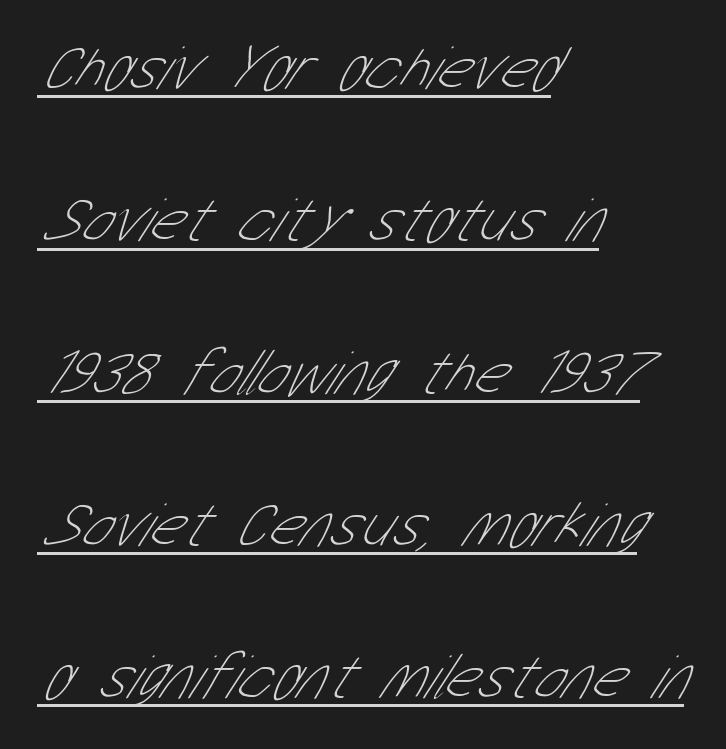
{"serif": "no", "bold": "no", "weight": "thin", "width": "condensed", "stroke_contrast": "low", "x_height": "medium", "monospaced": "no", "underline": "yes", "align": "left", "line_spacing": "loose", "line_spacing_ratio": 2.38, "letter_spacing": "normal", "letter_spacing_em": 0.0, "glyph_px": 64}
